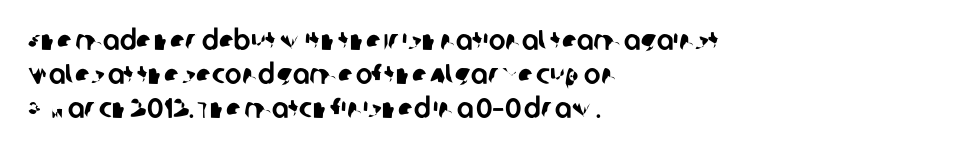
{"serif": "no", "width": "normal", "stroke_contrast": "low", "x_height": "large", "monospaced": "no", "underline": "no", "align": "left", "line_spacing_ratio": 1.22, "letter_spacing": "normal", "letter_spacing_em": 0.0, "glyph_px": 28}
